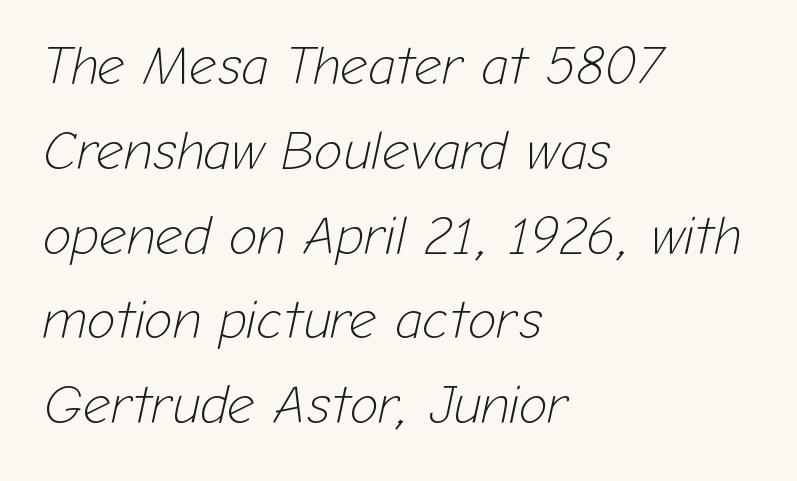
Q: Is the text bold? A: No.
Q: Is the text italic (slanted)? A: Yes, it leans right by about 12 degrees.
Q: Is the text underlined? A: No.
Q: How is the paragraph aligned? A: Left-aligned.
Q: Is the spacing between letters normal or unusually wide? A: Normal.
Q: Is the spacing between lines tight, normal or loose? A: Normal.
Q: Width (condensed, normal, or wide)? A: Normal.
Q: Stroke contrast? A: Low.
Q: x-height? A: Medium.
Q: Monospaced? A: No.
